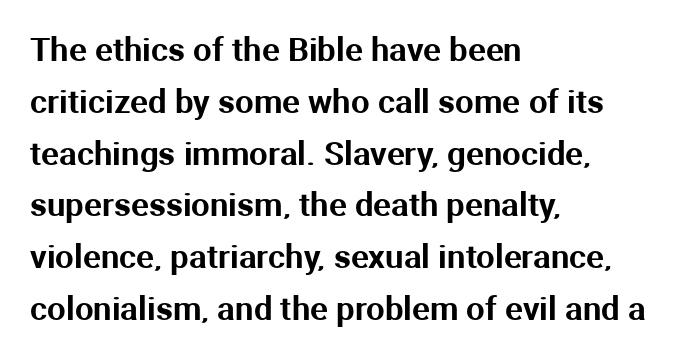
The image shows 33 px sans-serif type, upright; set left-aligned, normal line spacing (1.57x), normal letter spacing, not underlined; medium stroke contrast and a medium x-height.
